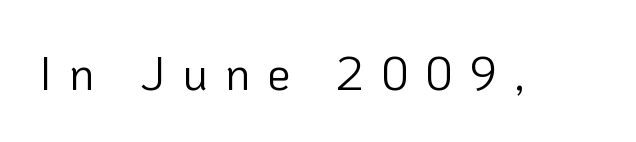
The image shows 47 px light sans-serif type, upright; set unusually wide letter spacing (+0.36 em), not underlined; low stroke contrast and a medium x-height.
